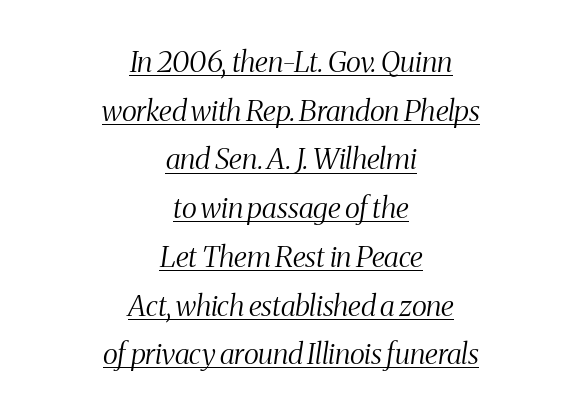
{"serif": "yes", "italic": "yes", "lean": "right", "slant_degrees": 8, "bold": "no", "weight": "light", "width": "condensed", "stroke_contrast": "medium", "x_height": "medium", "monospaced": "no", "underline": "yes", "align": "center", "line_spacing": "normal", "line_spacing_ratio": 1.68, "letter_spacing": "normal", "letter_spacing_em": 0.0, "glyph_px": 29}
